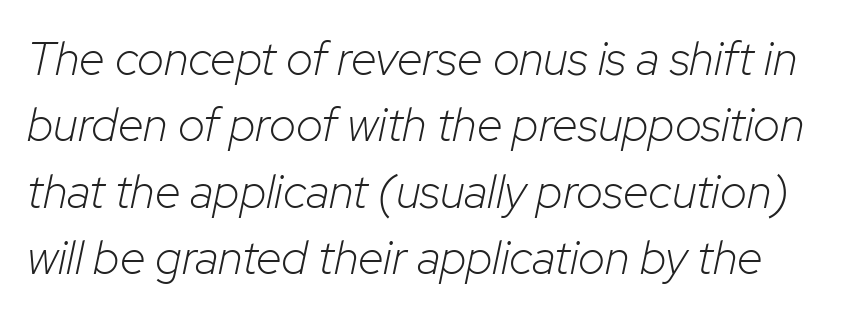
{"italic": "yes", "lean": "right", "slant_degrees": 12, "bold": "no", "weight": "light", "width": "normal", "stroke_contrast": "low", "x_height": "medium", "monospaced": "no", "underline": "no", "line_spacing": "normal", "line_spacing_ratio": 1.41, "letter_spacing": "normal", "letter_spacing_em": 0.0, "glyph_px": 47}
